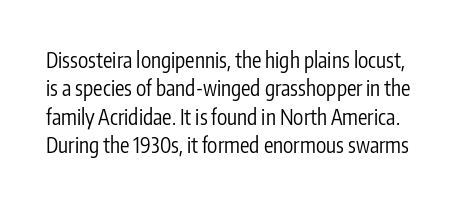
{"italic": "no", "bold": "no", "underline": "no", "line_spacing": "normal", "line_spacing_ratio": 1.35, "letter_spacing": "normal", "letter_spacing_em": 0.0, "glyph_px": 21}
